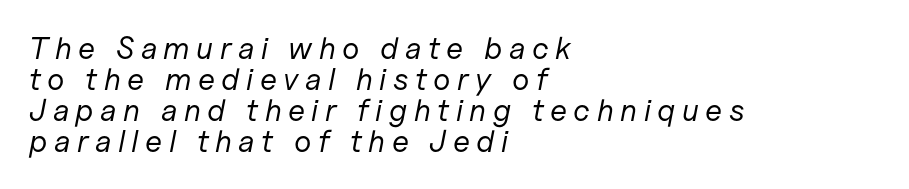
{"italic": "yes", "lean": "right", "slant_degrees": 11, "bold": "no", "weight": "regular", "width": "normal", "stroke_contrast": "low", "x_height": "medium", "monospaced": "no", "underline": "no", "align": "left", "line_spacing": "tight", "line_spacing_ratio": 1.0, "letter_spacing": "wide", "letter_spacing_em": 0.21, "glyph_px": 31}
